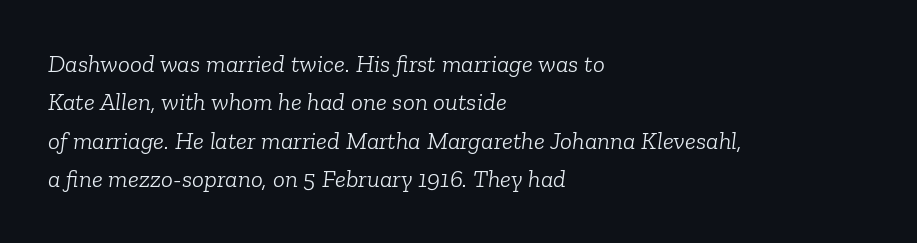
Q: Is the text bold? A: No.
Q: Is the text italic (slanted)? A: Yes, it leans right by about 6 degrees.
Q: Is the text underlined? A: No.
Q: How is the paragraph aligned? A: Left-aligned.
Q: Is the spacing between letters normal or unusually wide? A: Normal.
Q: Is the spacing between lines tight, normal or loose? A: Normal.
